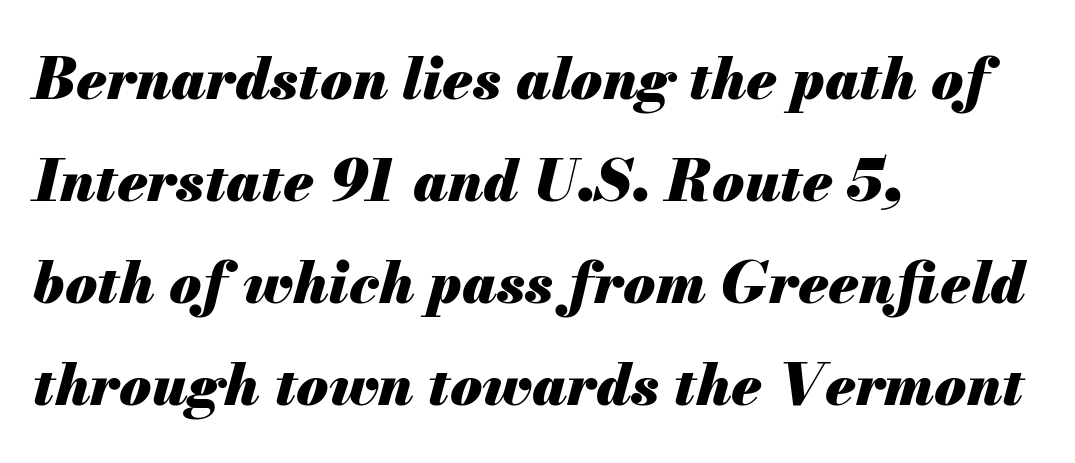
Does the weight exceed regular? Yes, all the way to bold. This rendering uses left alignment, leaving the right contour irregular. The face used here has a pronounced slope to its letters. Default kerning and tracking; the words read as compact shapes. This rendering features lettering with no underline.
